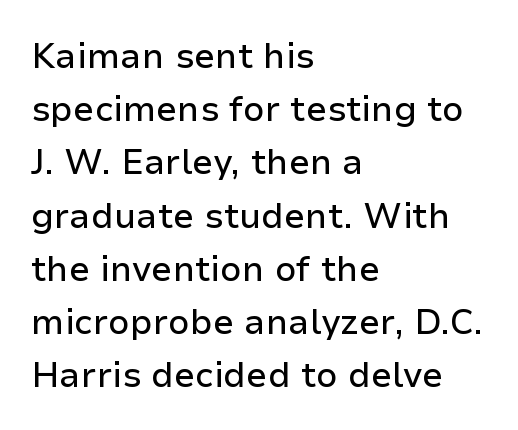
Q: Is the text italic (slanted)? A: No, it is upright.
Q: Is the typeface a serif or a sans-serif typeface? A: Sans-serif.
Q: Is the text underlined? A: No.
Q: How is the paragraph aligned? A: Left-aligned.
Q: Is the spacing between letters normal or unusually wide? A: Normal.
Q: Is the spacing between lines tight, normal or loose? A: Normal.
Q: Width (condensed, normal, or wide)? A: Normal.
Q: Stroke contrast? A: Low.
Q: x-height? A: Medium.
Q: Monospaced? A: No.
